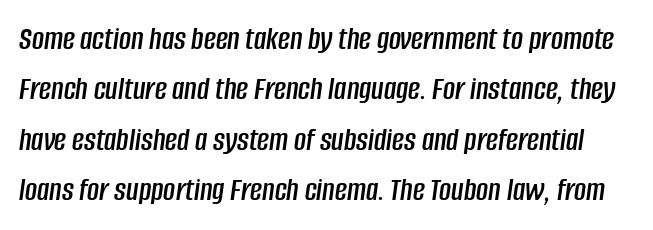
The image shows 33 px condensed type, italic (leaning right); set normal line spacing (1.53x), normal letter spacing, not underlined; low stroke contrast and a large x-height.
